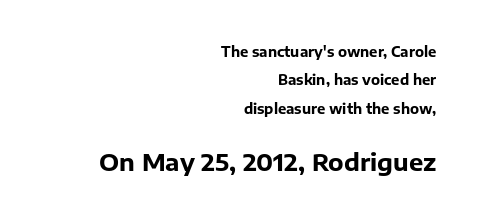
{"italic": "no", "bold": "yes", "underline": "no", "align": "right", "line_spacing": "loose", "line_spacing_ratio": 2.02, "letter_spacing": "normal", "letter_spacing_em": 0.0, "larger_block": "second", "size_ratio": 1.71, "glyph_px": 24}
